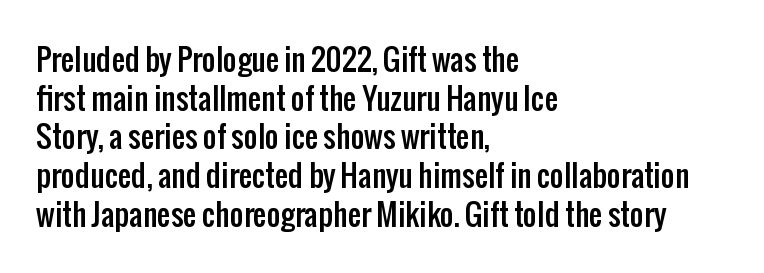
The lettering stays uniformly vertical, giving the passage a roman look. The string is rendered with underlining switched off. Looks like regular typesetting: each glyph gets only the width it needs. The leading is moderate, giving the passage an even texture.
